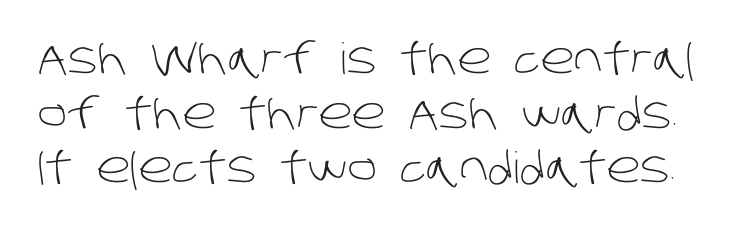
{"serif": "no", "bold": "no", "weight": "light", "width": "normal", "stroke_contrast": "low", "x_height": "large", "monospaced": "no", "underline": "no", "line_spacing": "normal", "line_spacing_ratio": 1.27, "letter_spacing": "normal", "letter_spacing_em": 0.0, "glyph_px": 43}
